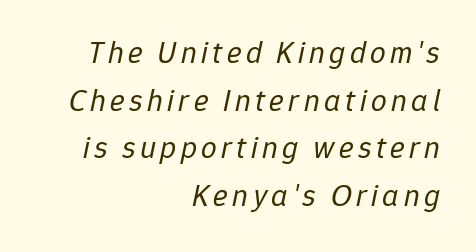
Q: Is the text bold? A: No.
Q: Is the text italic (slanted)? A: Yes, it leans right by about 12 degrees.
Q: Is the text underlined? A: No.
Q: How is the paragraph aligned? A: Right-aligned.
Q: Is the spacing between lines tight, normal or loose? A: Normal.
Q: Width (condensed, normal, or wide)? A: Normal.
Q: Stroke contrast? A: Low.
Q: x-height? A: Medium.
Q: Monospaced? A: No.
